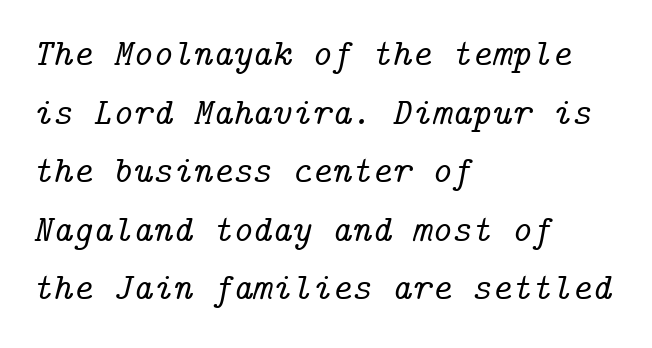
{"serif": "yes", "italic": "yes", "lean": "right", "slant_degrees": 14, "width": "normal", "stroke_contrast": "low", "x_height": "medium", "underline": "no", "align": "left", "line_spacing": "normal", "line_spacing_ratio": 1.54, "letter_spacing": "normal", "letter_spacing_em": 0.0, "glyph_px": 38}
